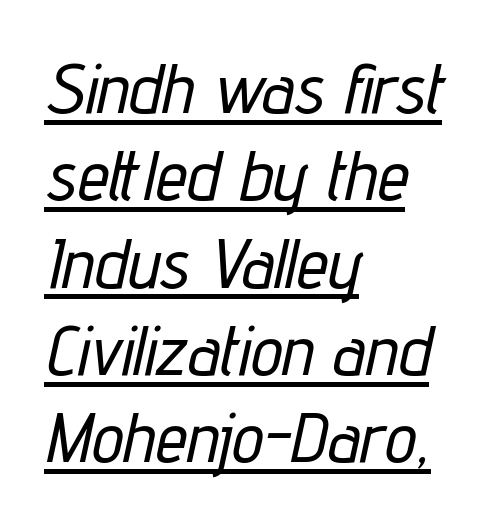
The image shows 71 px condensed type, italic (leaning right); set left-aligned, line spacing 1.23x, normal letter spacing, underlined; low stroke contrast and a medium x-height.
